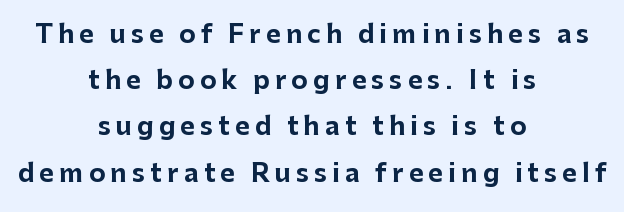
How heavy is the stroke? Heavy — this is a bold. Quick note: not italic, upright. Where is the straight margin? There isn't one; the lines are centered. The tracking jumps out immediately: characters are airy and widely separated. Each row of text sits above clean, open space.
